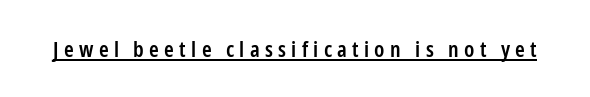
Characters follow at a spacing far wider than the type designer built in. The passage shown is semibold, sitting just below true bold. The glyphs are accompanied by a horizontal stroke just below them. The letters stand straight up with perfectly vertical stems.
